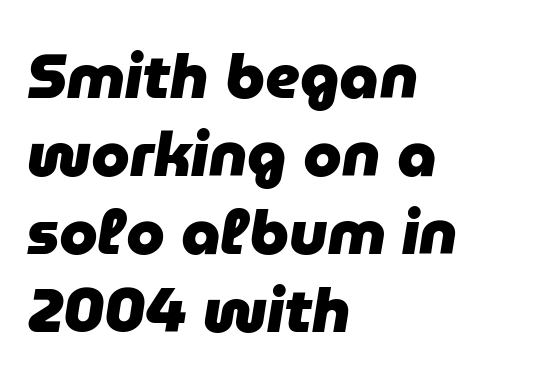
The image shows 62 px heavy type, italic (leaning right); set left-aligned, normal line spacing (1.26x), normal letter spacing, not underlined; low stroke contrast and a medium x-height.
